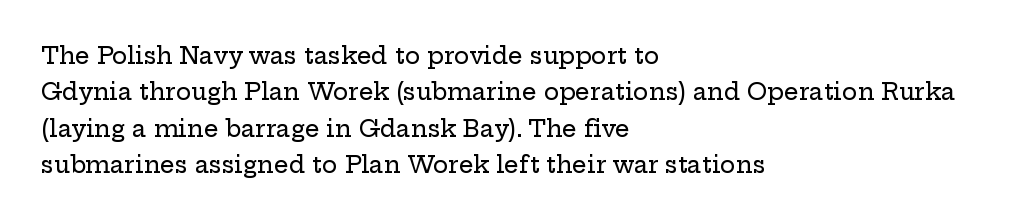
The image shows 23 px text type, upright; set left-aligned, normal line spacing (1.58x), normal letter spacing, not underlined.
